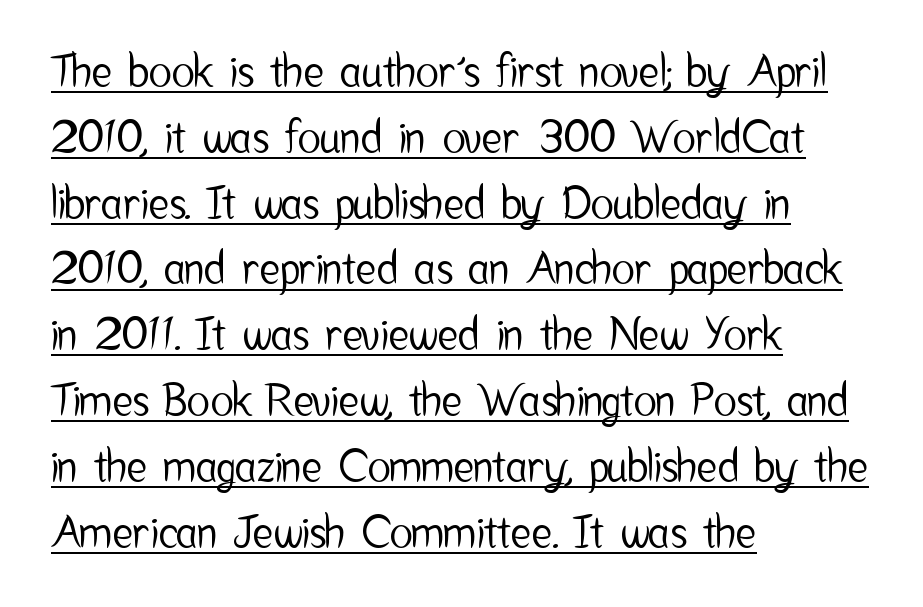
The paragraph shown leans on its left margin. You could not count columns in this text — the font is proportionally spaced. The letters stand straight up with perfectly vertical stems. Check the space under the baseline: a stroke is drawn there. The type is set solid horizontally, with unmodified tracking.
